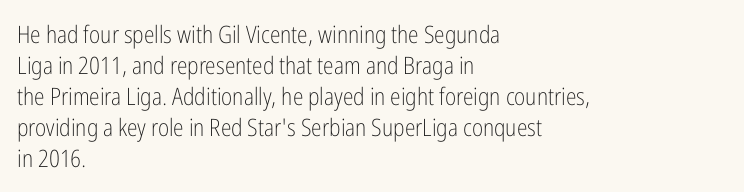
These lines keep a tight, regular rhythm from letter to letter. Notice how descenders clear the ascenders below comfortably — that's standard leading. These lines were composed using upright roman letters. One-word summary of the alignment: left. Nobody drew a line under any word here. The typesetting does not lean heavy: it is not bold.
